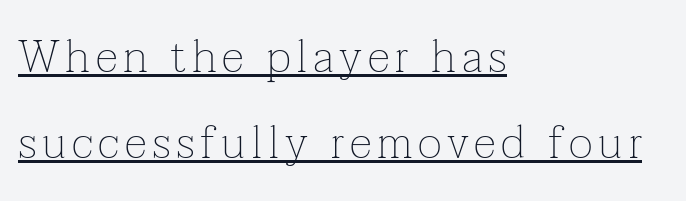
Ink coverage per letter is moderate at most. Each line of the rendering has a horizontal stroke beneath the glyphs. These lines are composed in type with serifs. Do the characters align in a grid? No, the font is proportional. This is roman type, the default non-slanted kind.
